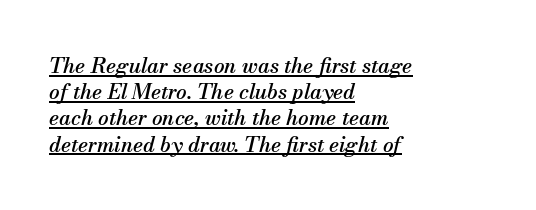
Q: Is the text italic (slanted)? A: Yes, it leans right by about 13 degrees.
Q: Is the text underlined? A: Yes.
Q: How is the paragraph aligned? A: Left-aligned.
Q: Is the spacing between letters normal or unusually wide? A: Normal.
Q: Is the spacing between lines tight, normal or loose? A: Normal.
